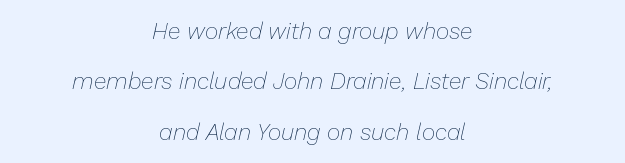
The passage shown has conventional tracking throughout. The specimen reads as italic at a glance. Is the type heavy? It reads as light-to-regular instead. Where is the straight margin? There isn't one; the lines are centered.
